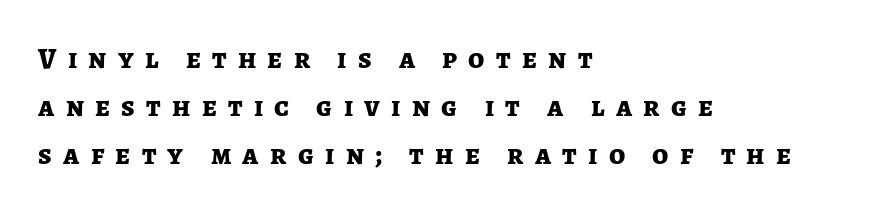
Q: Is the text bold? A: Yes.
Q: Is the text italic (slanted)? A: No, it is upright.
Q: Is the typeface a serif or a sans-serif typeface? A: Sans-serif.
Q: Is the text underlined? A: No.
Q: How is the paragraph aligned? A: Left-aligned.
Q: Is the spacing between letters normal or unusually wide? A: Unusually wide.
Q: Is the spacing between lines tight, normal or loose? A: Normal.
Q: Width (condensed, normal, or wide)? A: Normal.
Q: Stroke contrast? A: Low.
Q: x-height? A: Medium.
Q: Monospaced? A: No.
